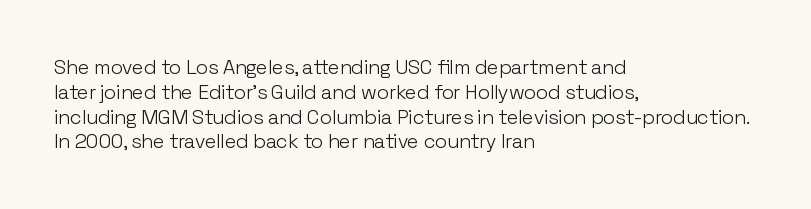
{"italic": "no", "bold": "no", "underline": "no", "align": "left", "line_spacing_ratio": 1.24, "letter_spacing": "normal", "letter_spacing_em": 0.0, "glyph_px": 20}
